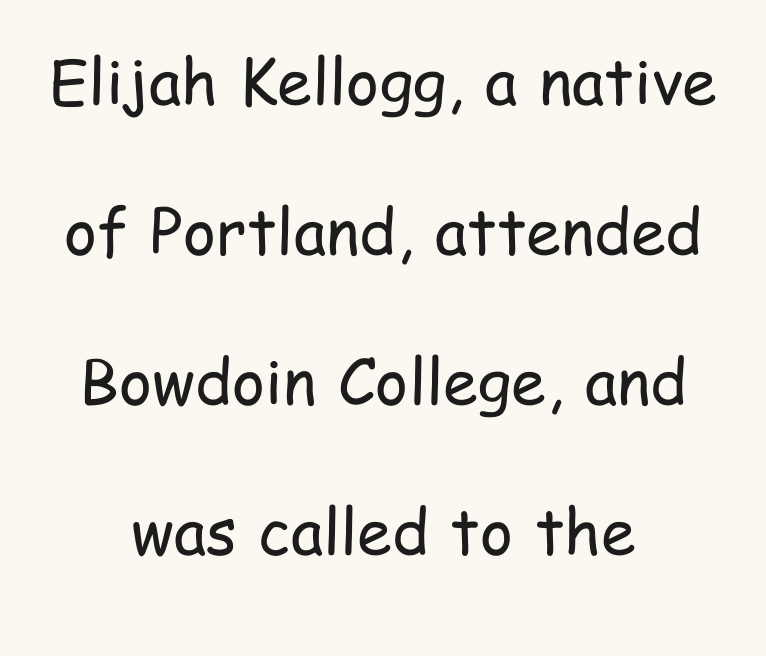
{"serif": "no", "italic": "no", "bold": "no", "weight": "regular", "width": "condensed", "stroke_contrast": "low", "x_height": "medium", "monospaced": "no", "underline": "no", "align": "center", "line_spacing": "loose", "line_spacing_ratio": 2.38, "letter_spacing": "normal", "letter_spacing_em": 0.0, "glyph_px": 63}
